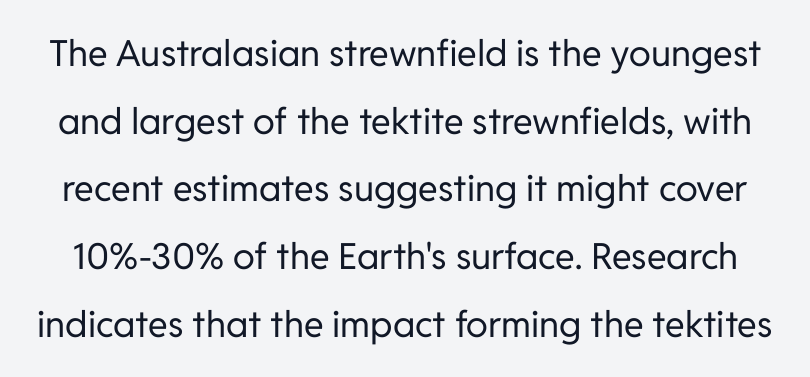
Spacing between characters is what you'd get straight out of the box. Has an underline been added? It has not. Posture: straight, roman, zero tilt. Stems and bowls with no extra thickness — not bold. The letters carry no serifs — their stems end cleanly without finishing strokes.
